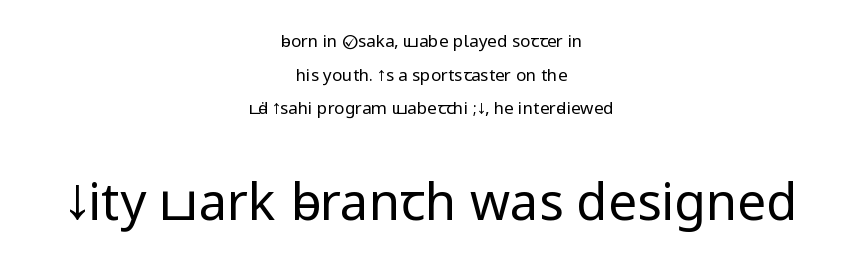
Q: Is the text bold? A: No.
Q: Is the text italic (slanted)? A: No, it is upright.
Q: Is the typeface a serif or a sans-serif typeface? A: Sans-serif.
Q: Is the text underlined? A: No.
Q: How is the paragraph aligned? A: Centered.
Q: Is the spacing between letters normal or unusually wide? A: Normal.
Q: Is the spacing between lines tight, normal or loose? A: Loose.
Q: Which block of text is set in a larger size, the first (top) or the second (bottom)? A: The second (bottom) one.
Q: Width (condensed, normal, or wide)? A: Condensed.
Q: Stroke contrast? A: Low.
